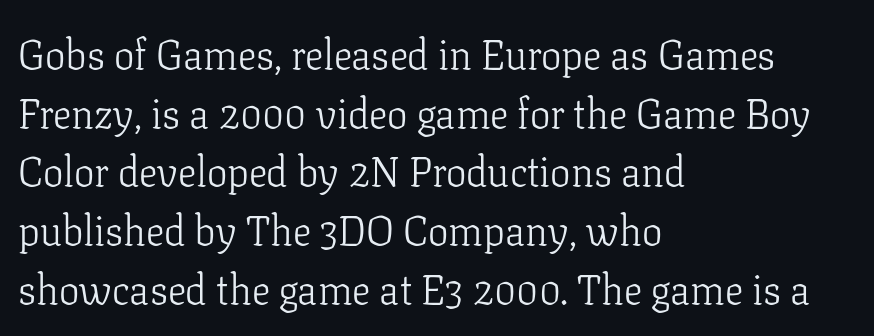
Posture: vertical. The designer left line spacing at the default. This sample uses a serif face. In CSS terms this would be text-align: left.
